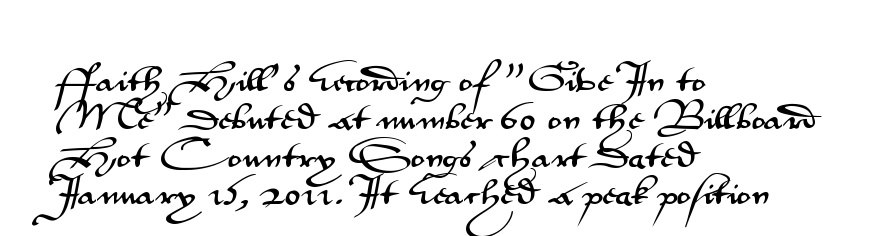
{"serif": "no", "width": "wide", "stroke_contrast": "medium", "x_height": "small", "monospaced": "no", "underline": "no", "align": "left", "line_spacing": "normal", "line_spacing_ratio": 1.26, "letter_spacing": "normal", "letter_spacing_em": 0.0, "glyph_px": 30}
